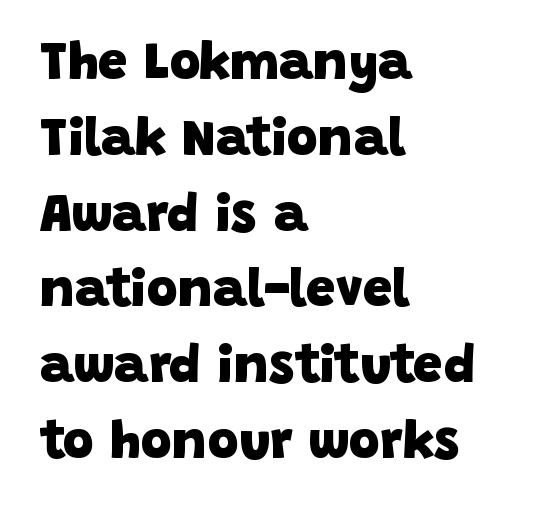
The image shows 53 px heavy sans-serif type; set left-aligned, normal line spacing (1.43x), normal letter spacing, not underlined; low stroke contrast and a large x-height.
